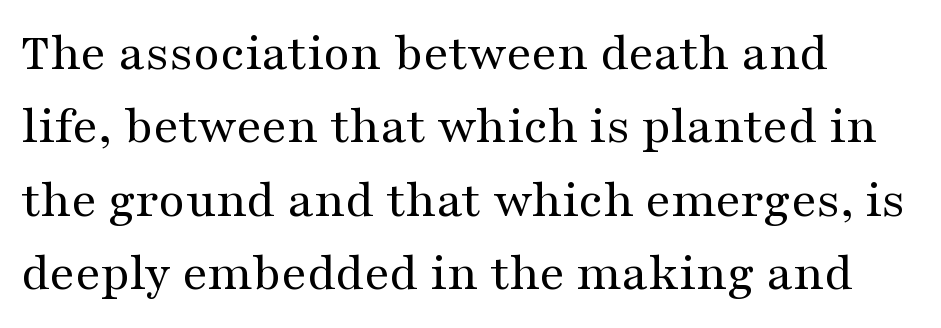
{"serif": "yes", "italic": "no", "bold": "no", "weight": "regular", "width": "wide", "stroke_contrast": "medium", "x_height": "medium", "monospaced": "no", "underline": "no", "align": "left", "line_spacing": "normal", "line_spacing_ratio": 1.36, "letter_spacing": "normal", "letter_spacing_em": 0.0, "glyph_px": 54}
